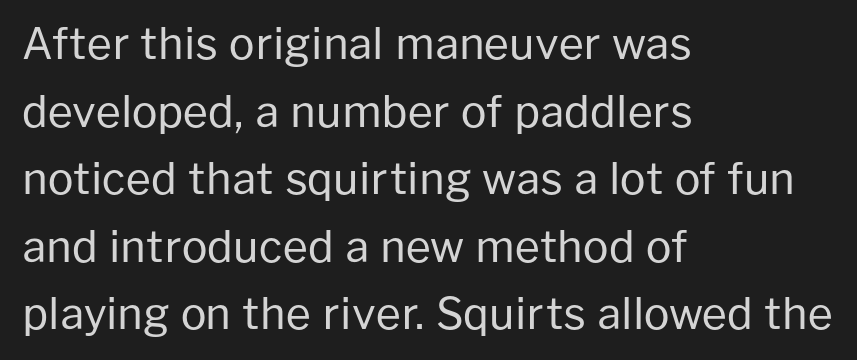
{"serif": "no", "italic": "no", "bold": "no", "weight": "regular", "width": "normal", "stroke_contrast": "low", "x_height": "medium", "monospaced": "no", "underline": "no", "align": "left", "line_spacing": "normal", "line_spacing_ratio": 1.57, "letter_spacing": "normal", "letter_spacing_em": 0.0, "glyph_px": 43}
